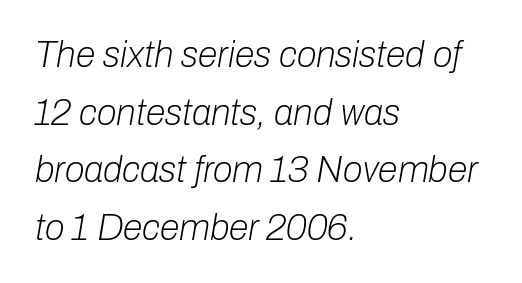
The image shows 36 px light type, italic (leaning right); set left-aligned, normal line spacing (1.6x), normal letter spacing, not underlined; low stroke contrast and a medium x-height.
